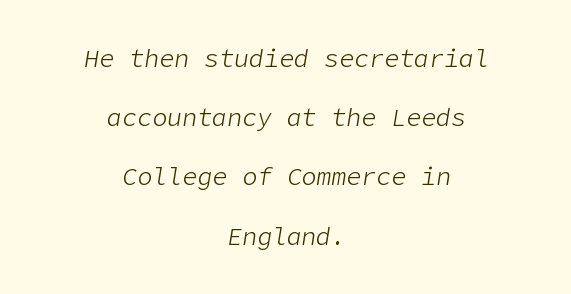
{"italic": "yes", "lean": "right", "slant_degrees": 9, "bold": "no", "underline": "no", "align": "center", "line_spacing": "loose", "line_spacing_ratio": 2.37, "letter_spacing": "normal", "letter_spacing_em": 0.0, "glyph_px": 25}
